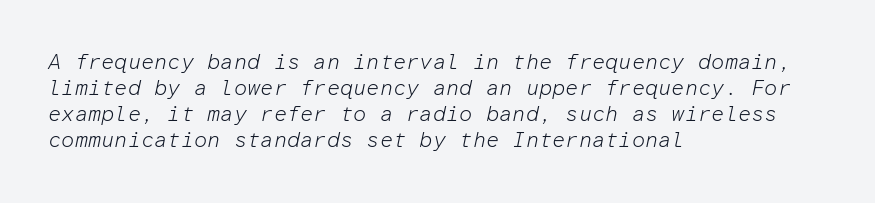
{"italic": "yes", "lean": "right", "slant_degrees": 12, "bold": "no", "underline": "no", "align": "left", "line_spacing_ratio": 1.24, "letter_spacing": "normal", "letter_spacing_em": 0.0, "glyph_px": 21}
